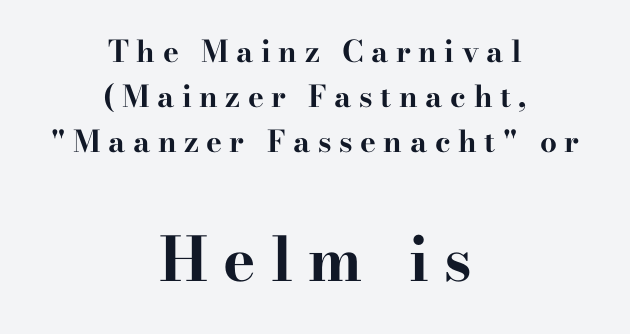
The image shows 61 px bold, wide serif type, upright; set centered, normal line spacing (1.5x), unusually wide letter spacing (+0.25 em), not underlined; the second (bottom) block is 2.03x larger; high stroke contrast and a small x-height.
